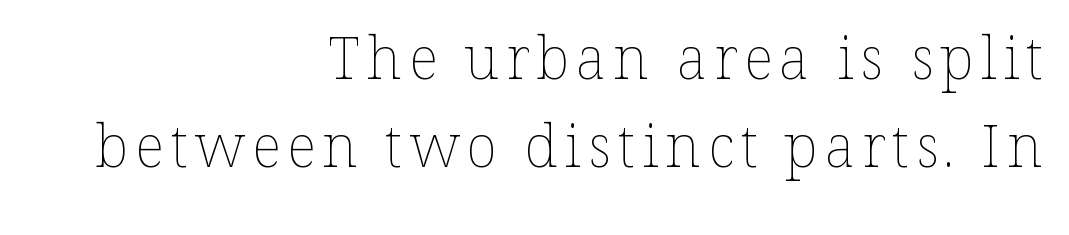
Q: Is the text bold? A: No.
Q: Is the text italic (slanted)? A: No, it is upright.
Q: Is the text underlined? A: No.
Q: How is the paragraph aligned? A: Right-aligned.
Q: Is the spacing between lines tight, normal or loose? A: Normal.
Q: Width (condensed, normal, or wide)? A: Normal.
Q: Stroke contrast? A: Low.
Q: x-height? A: Medium.
Q: Monospaced? A: No.
